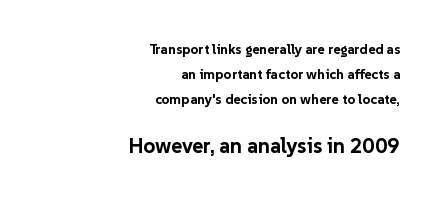
Q: Is the text bold? A: Yes.
Q: Is the text italic (slanted)? A: No, it is upright.
Q: Is the text underlined? A: No.
Q: How is the paragraph aligned? A: Right-aligned.
Q: Is the spacing between letters normal or unusually wide? A: Normal.
Q: Which block of text is set in a larger size, the first (top) or the second (bottom)? A: The second (bottom) one.
